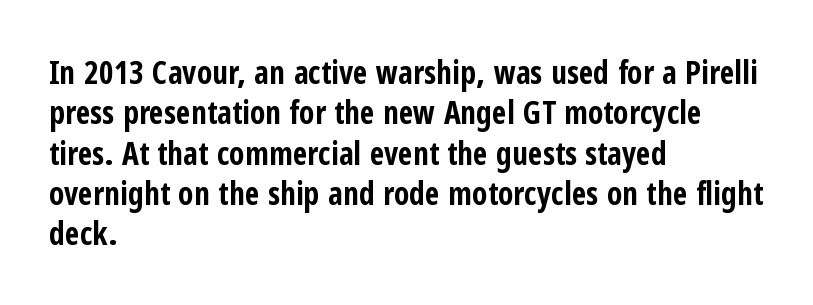
Q: Is the text bold? A: Yes.
Q: Is the text italic (slanted)? A: No, it is upright.
Q: Is the typeface a serif or a sans-serif typeface? A: Sans-serif.
Q: Is the text underlined? A: No.
Q: How is the paragraph aligned? A: Left-aligned.
Q: Is the spacing between letters normal or unusually wide? A: Normal.
Q: Is the spacing between lines tight, normal or loose? A: Normal.
Q: Width (condensed, normal, or wide)? A: Condensed.
Q: Stroke contrast? A: Low.
Q: x-height? A: Medium.
Q: Monospaced? A: No.
